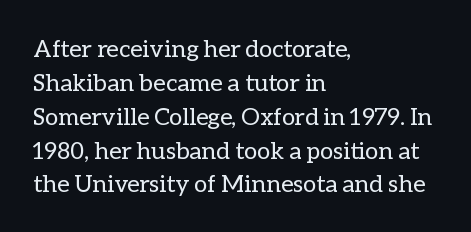
Q: Is the text bold? A: No.
Q: Is the text italic (slanted)? A: No, it is upright.
Q: Is the text underlined? A: No.
Q: How is the paragraph aligned? A: Left-aligned.
Q: Is the spacing between letters normal or unusually wide? A: Normal.
Q: Is the spacing between lines tight, normal or loose? A: Normal.
